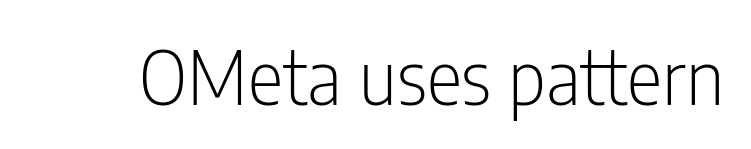
{"serif": "no", "italic": "no", "bold": "no", "weight": "light", "width": "condensed", "stroke_contrast": "low", "x_height": "medium", "monospaced": "no", "underline": "no", "letter_spacing": "normal", "letter_spacing_em": 0.0, "glyph_px": 75}
